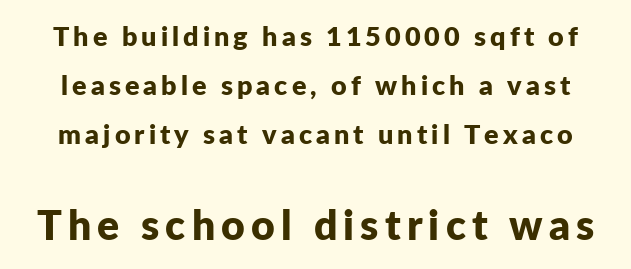
Q: Is the text bold? A: Yes.
Q: Is the text italic (slanted)? A: No, it is upright.
Q: Is the typeface a serif or a sans-serif typeface? A: Sans-serif.
Q: Is the text underlined? A: No.
Q: Which block of text is set in a larger size, the first (top) or the second (bottom)? A: The second (bottom) one.
Q: Width (condensed, normal, or wide)? A: Normal.
Q: Stroke contrast? A: Low.
Q: x-height? A: Medium.
Q: Monospaced? A: No.
